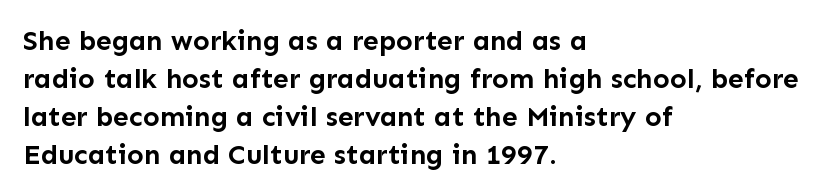
Letter spacing: default. Posture: straight, roman, zero tilt. Its strokes are broad and dark, the hallmark of bold type. Regarding serifs, this sample does without them.
